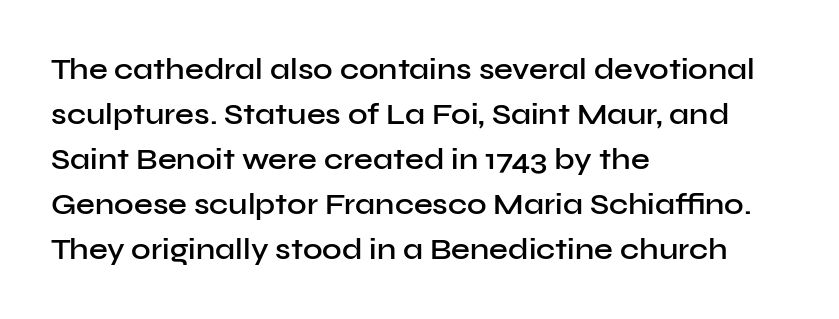
Q: Is the text bold? A: Semi-bold.
Q: Is the text italic (slanted)? A: No, it is upright.
Q: Is the typeface a serif or a sans-serif typeface? A: Sans-serif.
Q: Is the text underlined? A: No.
Q: How is the paragraph aligned? A: Left-aligned.
Q: Is the spacing between letters normal or unusually wide? A: Normal.
Q: Is the spacing between lines tight, normal or loose? A: Normal.
Q: Width (condensed, normal, or wide)? A: Normal.
Q: Stroke contrast? A: Low.
Q: x-height? A: Medium.
Q: Monospaced? A: No.
